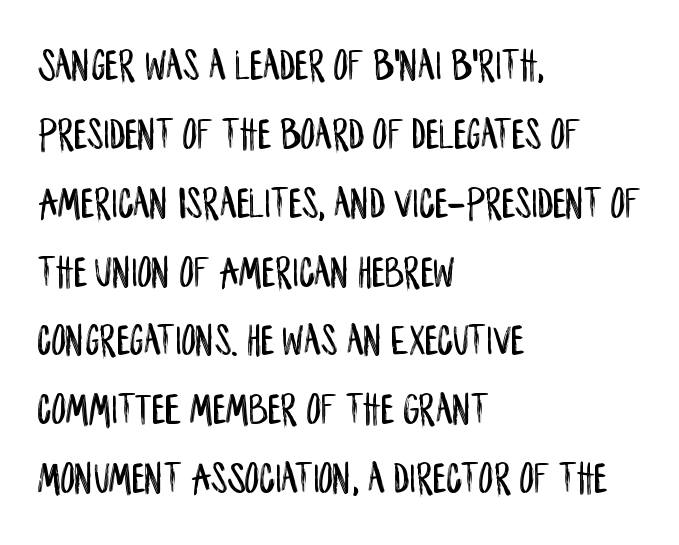
The image shows 45 px condensed sans-serif type, upright; set left-aligned, normal line spacing (1.53x), normal letter spacing, not underlined; low stroke contrast and a large x-height.
